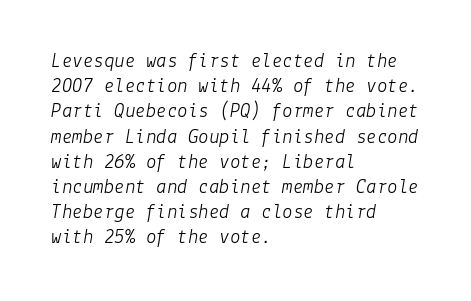
Q: Is the text bold? A: No.
Q: Is the text italic (slanted)? A: Yes, it leans right by about 9 degrees.
Q: Is the text underlined? A: No.
Q: How is the paragraph aligned? A: Left-aligned.
Q: Is the spacing between letters normal or unusually wide? A: Normal.
